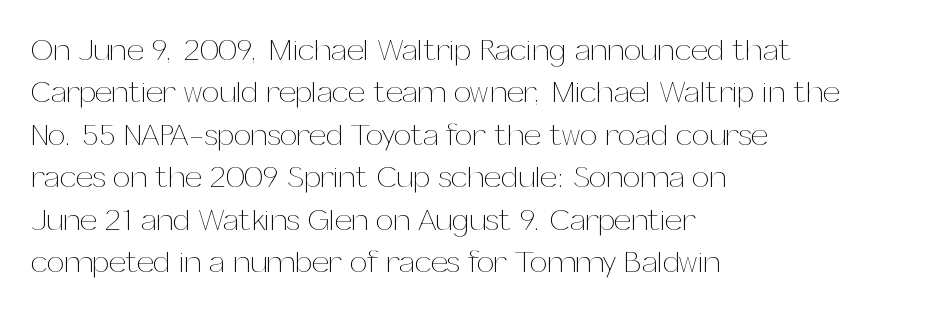
Tall strokes in this sample are plumb rather than angled. All the whitespace from short lines collects on the right. The glyphs are unaccompanied by any horizontal stroke below them. The strokes carry an ordinary text weight at most. Vertical spacing — default.
